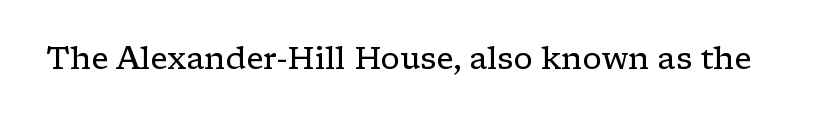
The image shows 31 px regular-weight, wide serif type, upright; set normal letter spacing, not underlined; low stroke contrast and a medium x-height.
